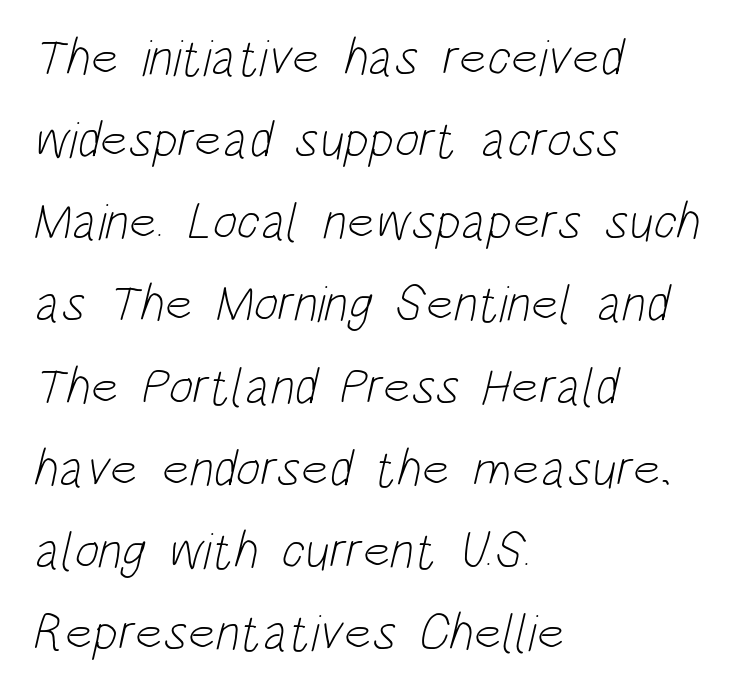
Q: Is the text bold? A: No.
Q: Is the typeface a serif or a sans-serif typeface? A: Sans-serif.
Q: Is the text underlined? A: No.
Q: How is the paragraph aligned? A: Left-aligned.
Q: Is the spacing between letters normal or unusually wide? A: Normal.
Q: Is the spacing between lines tight, normal or loose? A: Normal.
Q: Width (condensed, normal, or wide)? A: Condensed.
Q: Stroke contrast? A: Low.
Q: x-height? A: Large.
Q: Monospaced? A: No.
